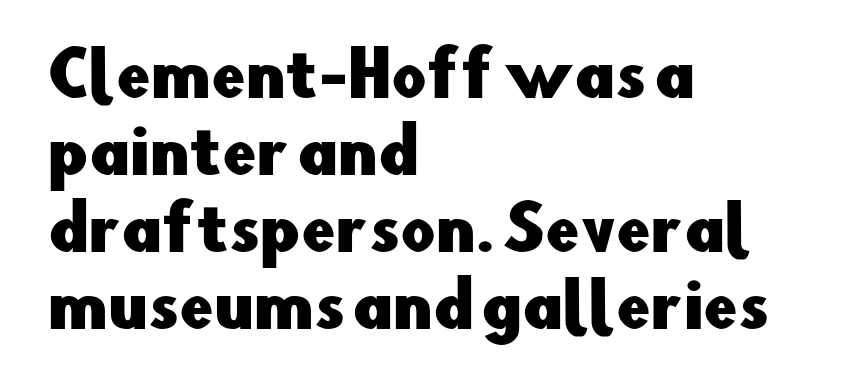
Q: Is the text italic (slanted)? A: No, it is upright.
Q: Is the typeface a serif or a sans-serif typeface? A: Sans-serif.
Q: Is the text underlined? A: No.
Q: How is the paragraph aligned? A: Left-aligned.
Q: Is the spacing between letters normal or unusually wide? A: Normal.
Q: Is the spacing between lines tight, normal or loose? A: Normal.
Q: Width (condensed, normal, or wide)? A: Normal.
Q: Stroke contrast? A: Low.
Q: x-height? A: Small.
Q: Monospaced? A: No.
